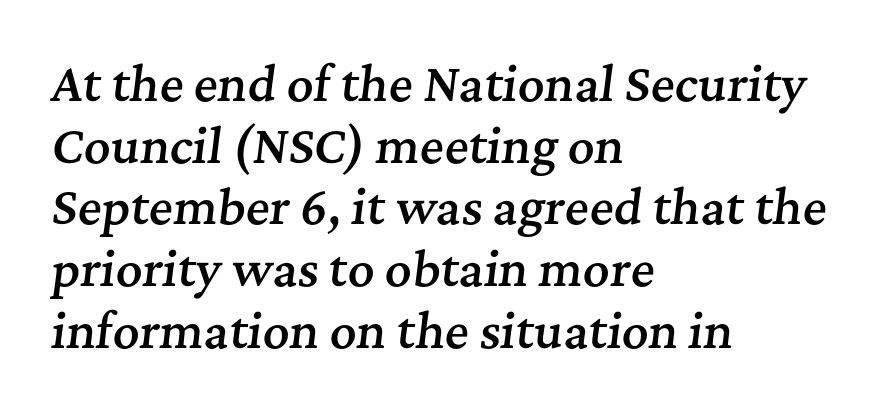
Q: Is the text bold? A: Semi-bold.
Q: Is the text italic (slanted)? A: Yes, it leans right by about 7 degrees.
Q: Is the typeface a serif or a sans-serif typeface? A: Serif.
Q: Is the text underlined? A: No.
Q: How is the paragraph aligned? A: Left-aligned.
Q: Is the spacing between letters normal or unusually wide? A: Normal.
Q: Is the spacing between lines tight, normal or loose? A: Normal.
Q: Width (condensed, normal, or wide)? A: Normal.
Q: Stroke contrast? A: Medium.
Q: x-height? A: Medium.
Q: Monospaced? A: No.
